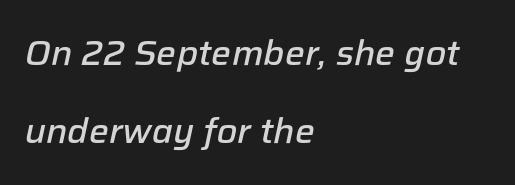
{"italic": "yes", "lean": "right", "slant_degrees": 12, "bold": "semi", "weight": "semibold", "width": "normal", "stroke_contrast": "low", "x_height": "medium", "monospaced": "no", "underline": "no", "align": "left", "line_spacing": "loose", "line_spacing_ratio": 2.23, "letter_spacing": "normal", "letter_spacing_em": 0.0, "glyph_px": 35}
